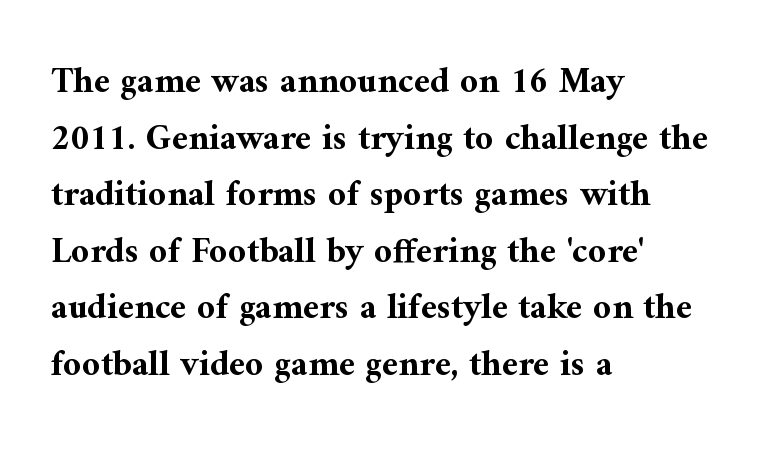
Q: Is the text bold? A: Yes.
Q: Is the text italic (slanted)? A: No, it is upright.
Q: Is the typeface a serif or a sans-serif typeface? A: Serif.
Q: Is the text underlined? A: No.
Q: How is the paragraph aligned? A: Left-aligned.
Q: Is the spacing between letters normal or unusually wide? A: Normal.
Q: Is the spacing between lines tight, normal or loose? A: Normal.
Q: Width (condensed, normal, or wide)? A: Normal.
Q: Stroke contrast? A: Medium.
Q: x-height? A: Medium.
Q: Monospaced? A: No.
